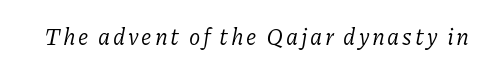
The cut favours lightness, reaching ordinary text weight at its darkest. The space beneath each line is pristine and unruled. Compared with ordinary roman type, these characters are visibly tilted.
